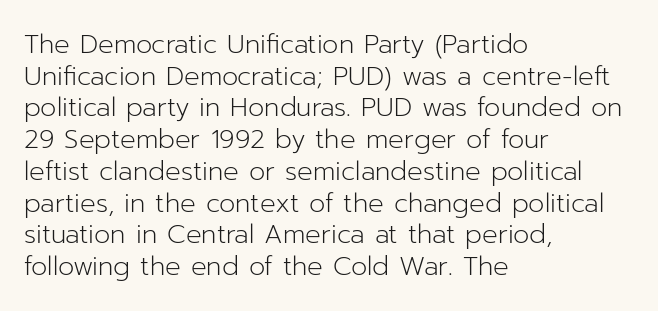
The image shows 26 px text type, upright; set left-aligned, line spacing 1.22x, normal letter spacing, not underlined.
